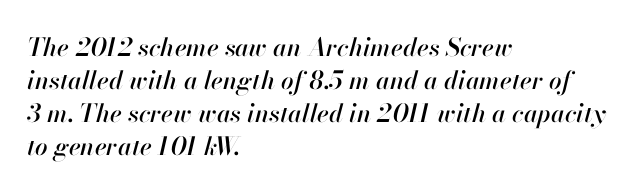
Q: Is the text italic (slanted)? A: Yes, it leans right by about 13 degrees.
Q: Is the text underlined? A: No.
Q: How is the paragraph aligned? A: Left-aligned.
Q: Is the spacing between letters normal or unusually wide? A: Normal.
Q: Is the spacing between lines tight, normal or loose? A: Normal.
